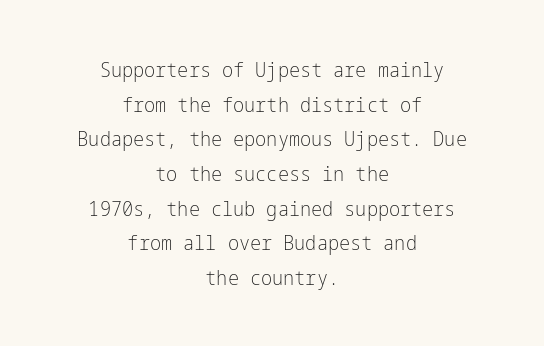
Posture: vertical. Lines of text with bare space underneath. One glance says typical: line gaps are just what's usual. Centered paragraph, ragged on both sides. The face looks like a standard text weight, possibly lighter.
